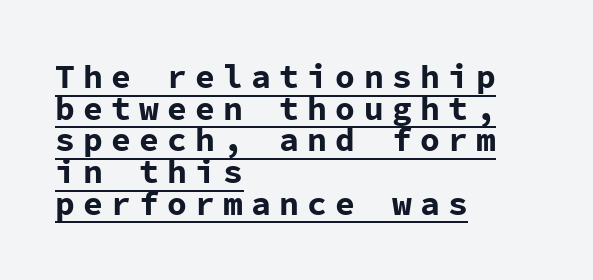
Students, observe the line beneath the letters — that is underlining. Every character sits straight up, as roman type does. The passage shown has open, widely tracked lettering throughout. Think of a typewriter: that constant character pitch is what you see here. What's the leading like? Squeezed, with rows nearly overlapping.
